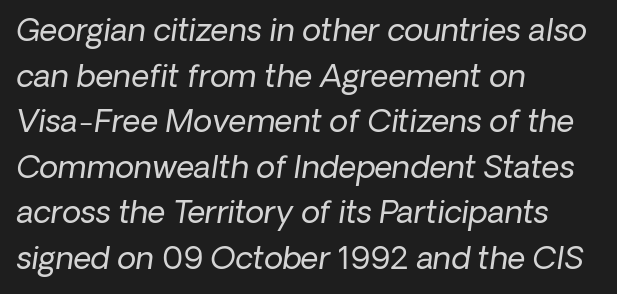
Only glyphs here, with clear space below each row. Visually the block forms a straight wall on the left and a jagged coastline on the right. If you drew a line through each stem, it would be angled. Each letter keeps its own natural width here, so spacing adapts to shape.
